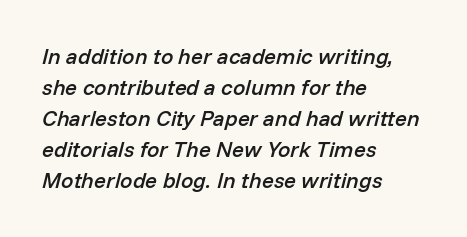
The image shows 22 px text type, italic (leaning right); set left-aligned, normal line spacing (1.41x), normal letter spacing, not underlined.
